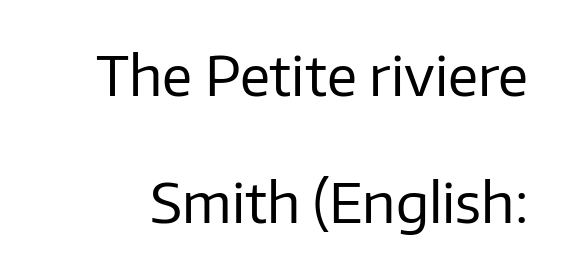
{"serif": "no", "italic": "no", "bold": "no", "weight": "regular", "width": "normal", "stroke_contrast": "low", "x_height": "medium", "monospaced": "no", "underline": "no", "line_spacing": "loose", "line_spacing_ratio": 2.31, "letter_spacing": "normal", "letter_spacing_em": 0.0, "glyph_px": 55}
